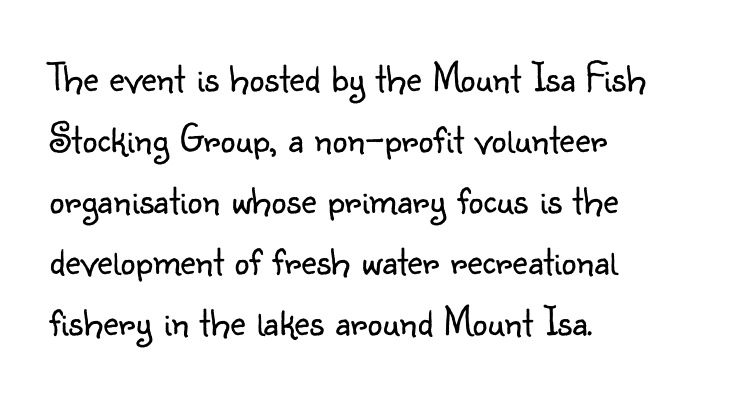
{"serif": "no", "italic": "no", "bold": "no", "weight": "light", "width": "normal", "stroke_contrast": "low", "x_height": "small", "monospaced": "no", "underline": "no", "align": "left", "line_spacing": "normal", "line_spacing_ratio": 1.45, "letter_spacing": "normal", "letter_spacing_em": 0.0, "glyph_px": 42}
